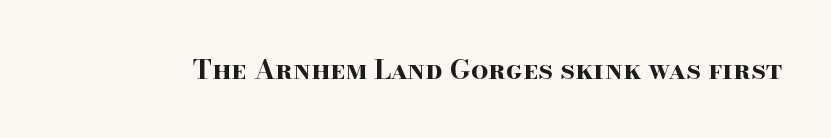
Q: Is the text bold? A: Yes.
Q: Is the text italic (slanted)? A: No, it is upright.
Q: Is the text underlined? A: No.
Q: Is the spacing between letters normal or unusually wide? A: Normal.
